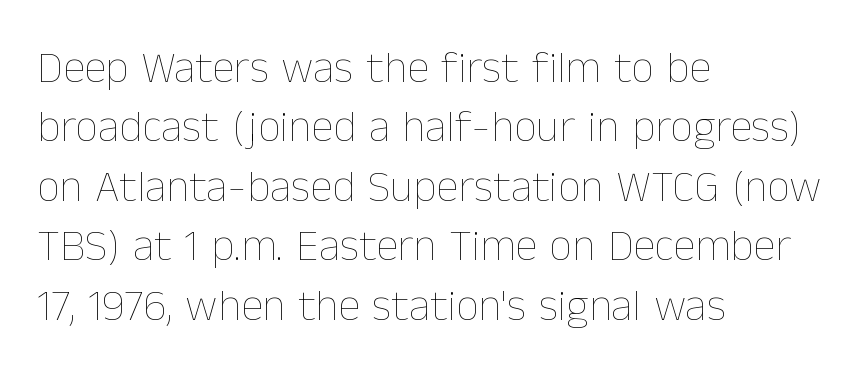
The image shows 45 px thin type, upright; set left-aligned, normal line spacing (1.32x), normal letter spacing, not underlined; low stroke contrast and a medium x-height.
